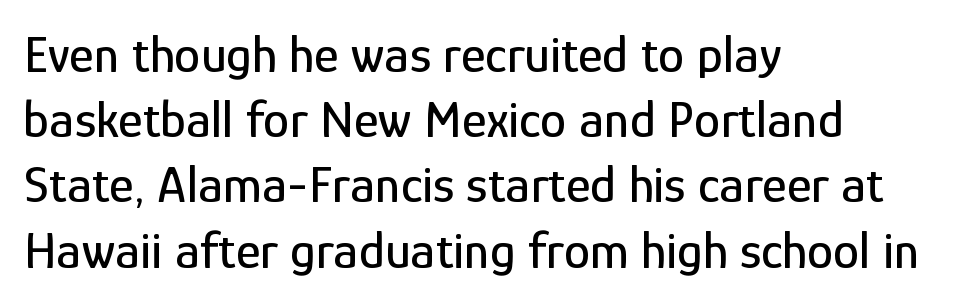
The image shows 53 px condensed sans-serif type, upright; set left-aligned, line spacing 1.23x, normal letter spacing, not underlined; low stroke contrast and a medium x-height.
